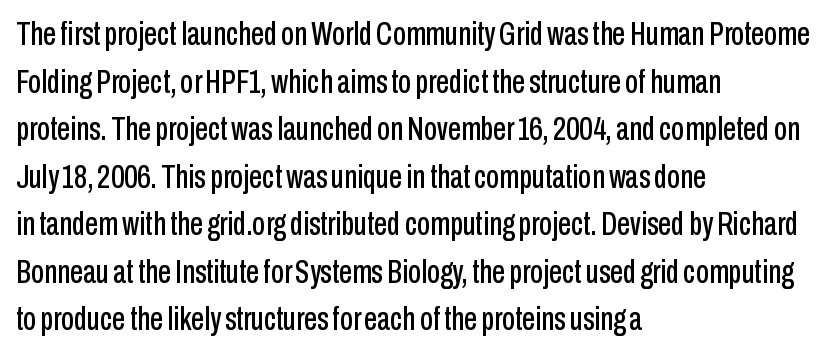
Q: Is the text italic (slanted)? A: No, it is upright.
Q: Is the typeface a serif or a sans-serif typeface? A: Sans-serif.
Q: Is the text underlined? A: No.
Q: How is the paragraph aligned? A: Left-aligned.
Q: Is the spacing between letters normal or unusually wide? A: Normal.
Q: Is the spacing between lines tight, normal or loose? A: Normal.
Q: Width (condensed, normal, or wide)? A: Condensed.
Q: Stroke contrast? A: Low.
Q: x-height? A: Medium.
Q: Monospaced? A: No.
